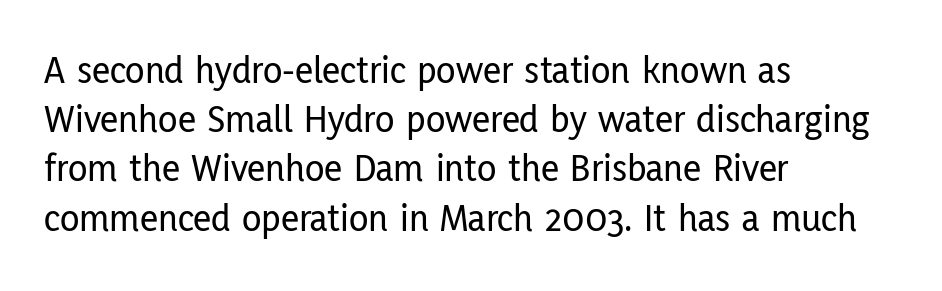
Nobody touched the tracking dial on this one. Check where the strokes stop: nothing finishes them off — pure sans. This is roman type, the default non-slanted kind. Reading down the block, your eye returns to a fixed left position each line. The letters advance in unequal steps, a hallmark of proportional type. The string is rendered with underlining switched off.
